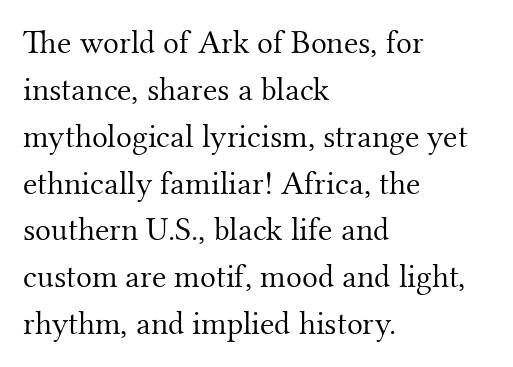
A typesetter would call this zero additional tracking. The lettering holds an erect, upright posture throughout. The string is rendered with underlining switched off. Looks like regular typesetting: each glyph gets only the width it needs. The compositor pushed each line to the left boundary. Weight: not bold — regular or lighter.
